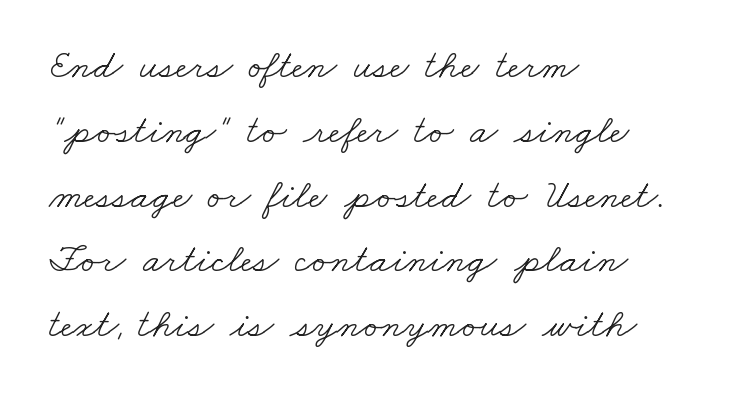
{"serif": "yes", "bold": "no", "weight": "light", "width": "wide", "stroke_contrast": "low", "x_height": "small", "monospaced": "no", "underline": "no", "align": "left", "line_spacing": "normal", "line_spacing_ratio": 1.58, "letter_spacing": "normal", "letter_spacing_em": 0.0, "glyph_px": 41}
